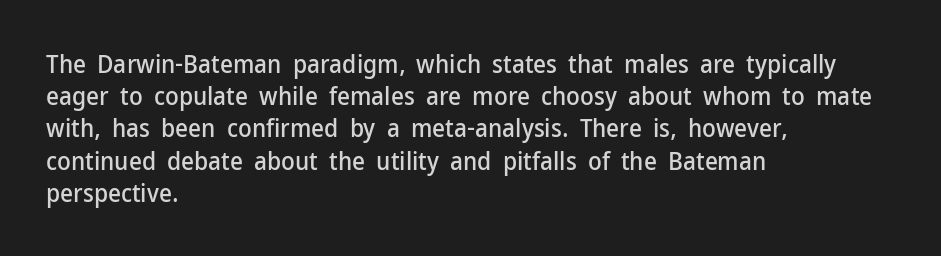
No italicization has been applied; the sample stays upright. This sample uses plain, unmodified letter spacing. Decoration check: the copy has no underline. The typesetter chose a ragged-right arrangement here. Interline gaps are of average width in this sample.
